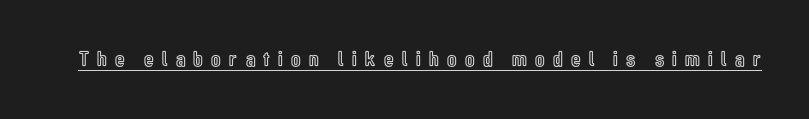
Q: Is the text italic (slanted)? A: No, it is upright.
Q: Is the text underlined? A: Yes.
Q: Is the spacing between letters normal or unusually wide? A: Unusually wide.
